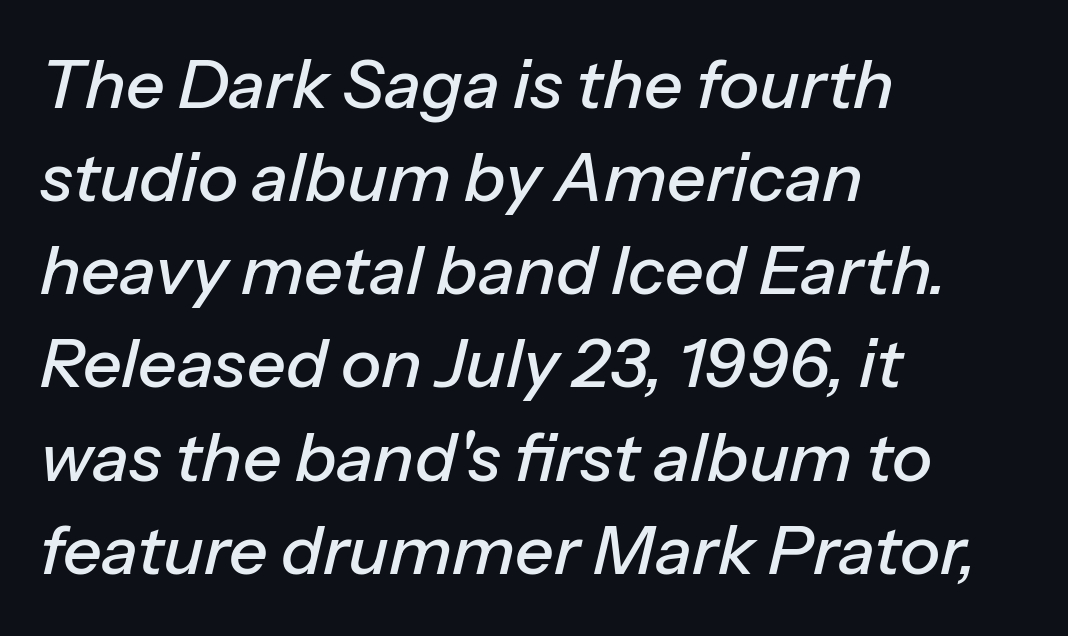
The image shows 68 px text type, italic (leaning right); set left-aligned, normal line spacing (1.37x), normal letter spacing, not underlined; low stroke contrast and a medium x-height.
